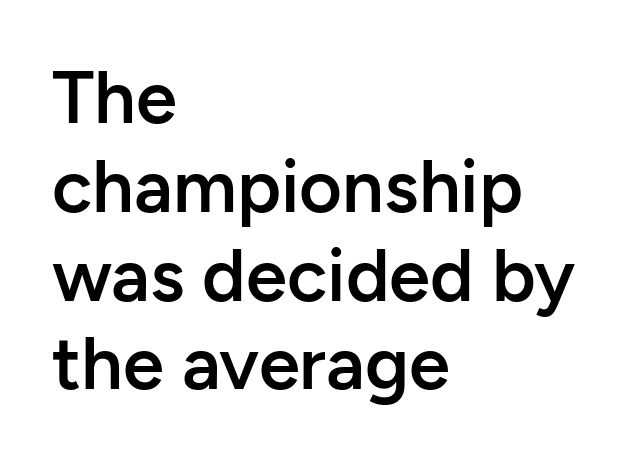
{"serif": "no", "italic": "no", "bold": "semi", "weight": "semibold", "width": "normal", "stroke_contrast": "low", "x_height": "medium", "monospaced": "no", "underline": "no", "align": "left", "line_spacing_ratio": 1.2, "letter_spacing": "normal", "letter_spacing_em": 0.0, "glyph_px": 74}
